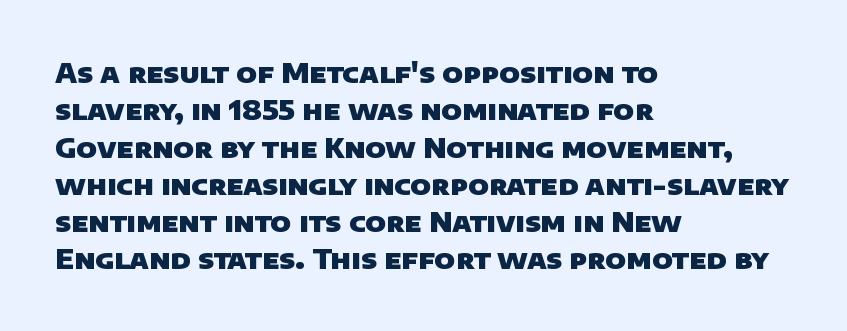
Q: Is the text bold? A: Yes.
Q: Is the text underlined? A: No.
Q: How is the paragraph aligned? A: Left-aligned.
Q: Is the spacing between letters normal or unusually wide? A: Normal.
Q: Is the spacing between lines tight, normal or loose? A: Normal.
